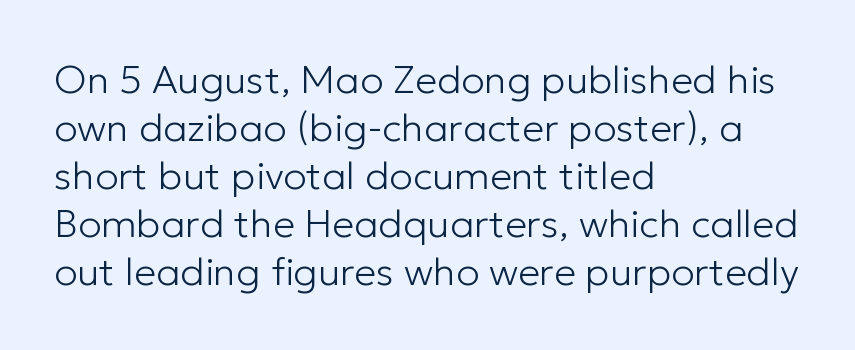
The image shows 39 px light sans-serif type, upright; set left-aligned, line spacing 1.23x, normal letter spacing, not underlined; low stroke contrast and a medium x-height.
